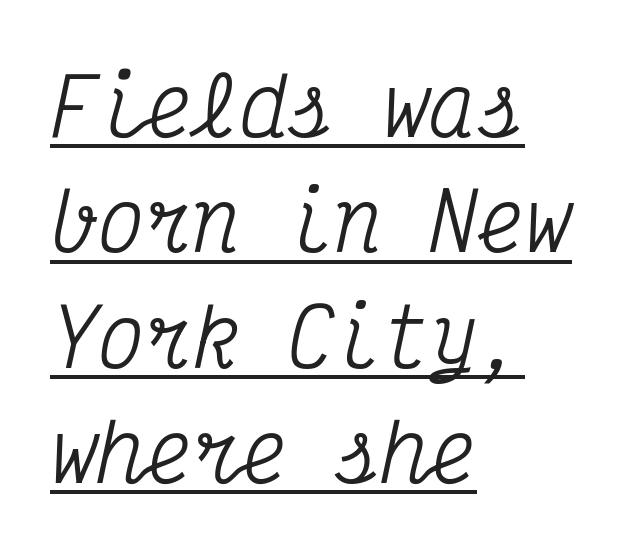
Standard letterfit; no display-style spreading of the glyphs. Each line starts at the same left margin while the right side varies. Check where the strokes stop: tiny serifs finish them off. Is the type slanted? Yes — the strokes lean at a clear angle. Do the characters align in a grid? Yes, the font is monospaced. This block has exactly the height ordinary leading produces.
